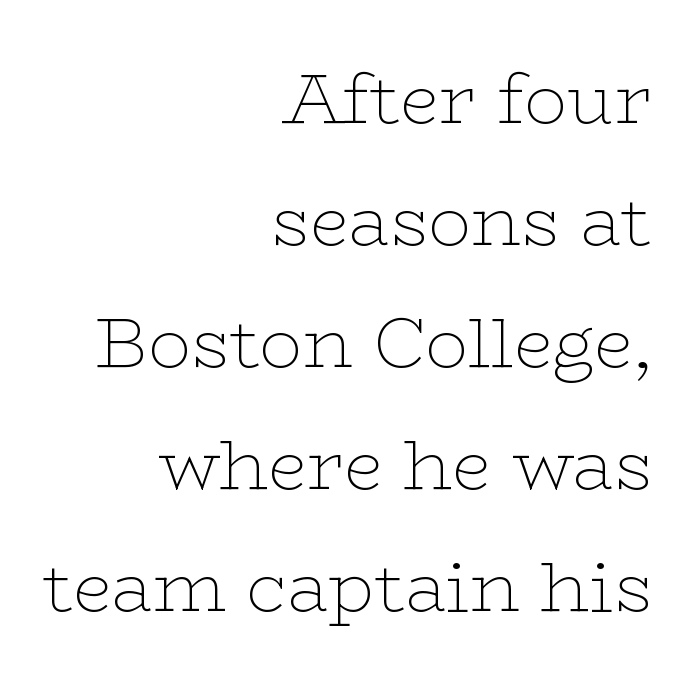
Q: Is the text bold? A: No.
Q: Is the text italic (slanted)? A: No, it is upright.
Q: Is the typeface a serif or a sans-serif typeface? A: Serif.
Q: Is the text underlined? A: No.
Q: How is the paragraph aligned? A: Right-aligned.
Q: Is the spacing between letters normal or unusually wide? A: Normal.
Q: Width (condensed, normal, or wide)? A: Wide.
Q: Stroke contrast? A: Low.
Q: x-height? A: Medium.
Q: Monospaced? A: No.
